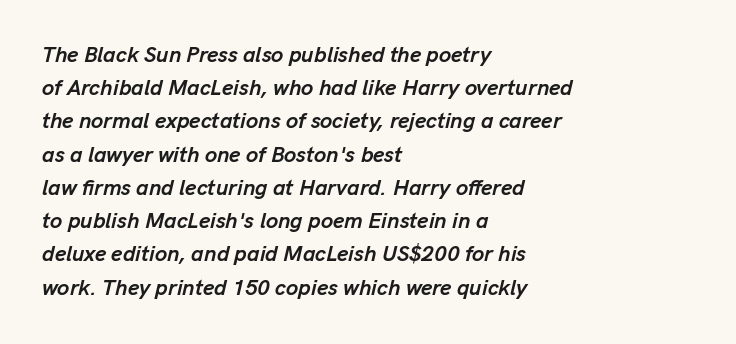
The image shows 22 px bold type, italic (leaning right); set left-aligned, normal line spacing (1.51x), normal letter spacing, not underlined.
